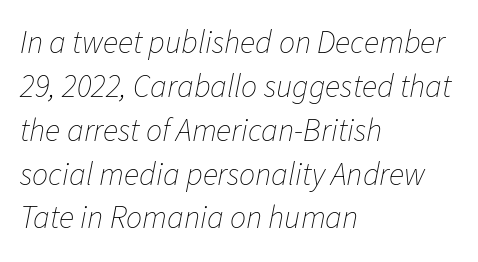
The image shows 32 px thin type, italic (leaning right); set left-aligned, normal line spacing (1.37x), normal letter spacing, not underlined; low stroke contrast and a medium x-height.
